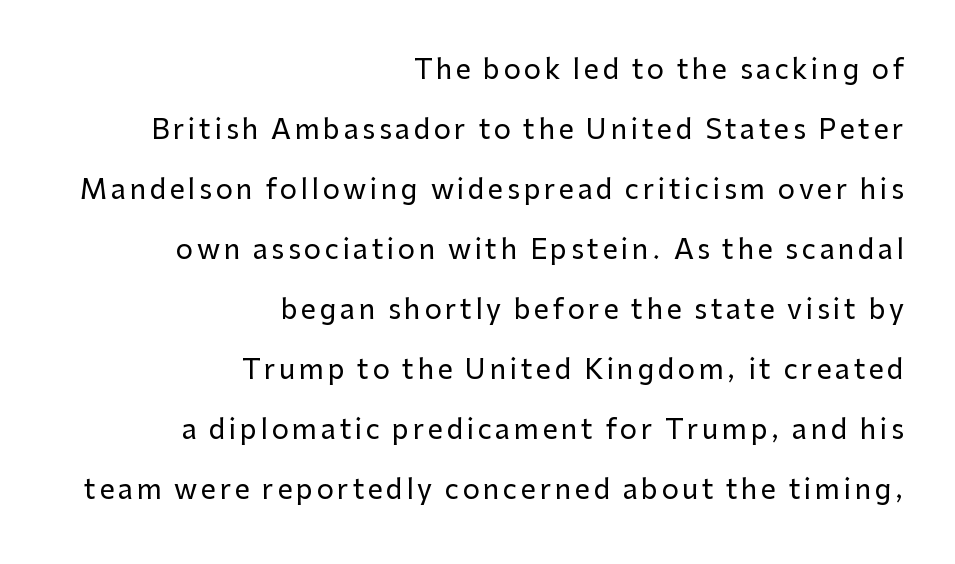
Q: Is the text italic (slanted)? A: No, it is upright.
Q: Is the text underlined? A: No.
Q: How is the paragraph aligned? A: Right-aligned.
Q: Is the spacing between lines tight, normal or loose? A: Loose.
